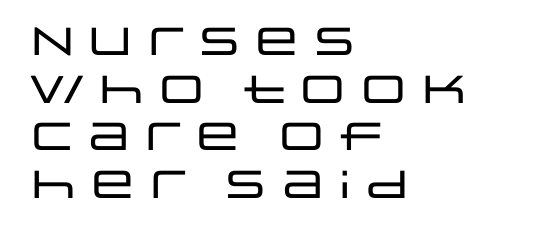
{"serif": "no", "italic": "no", "width": "wide", "stroke_contrast": "low", "x_height": "large", "monospaced": "no", "underline": "no", "align": "left", "line_spacing_ratio": 1.22, "letter_spacing": "normal", "letter_spacing_em": 0.0, "glyph_px": 39}
